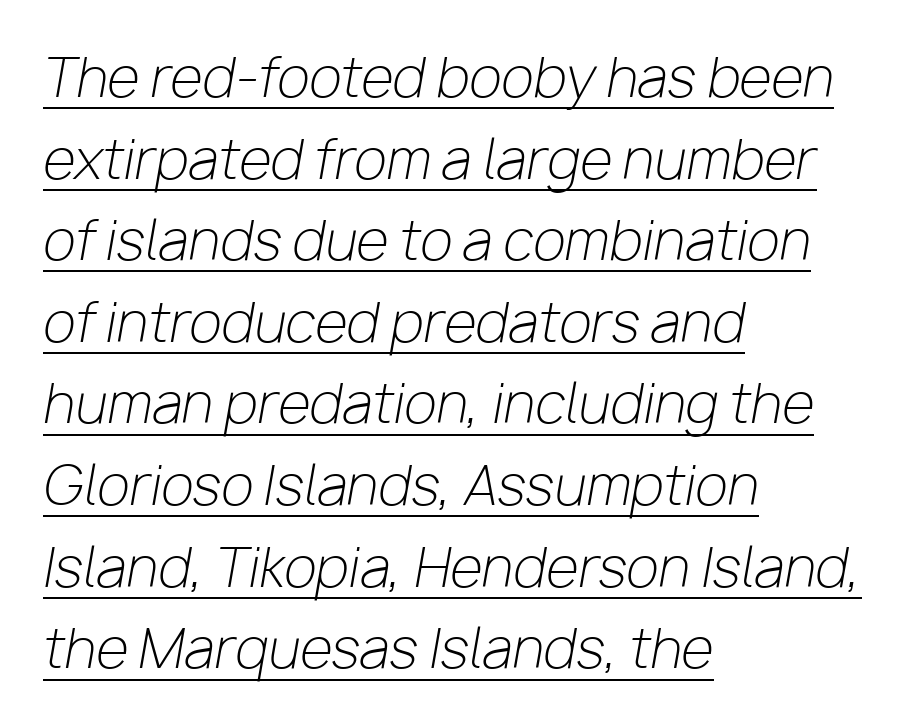
{"italic": "yes", "lean": "right", "slant_degrees": 10, "bold": "no", "weight": "light", "width": "normal", "stroke_contrast": "low", "x_height": "medium", "monospaced": "no", "underline": "yes", "align": "left", "line_spacing": "normal", "line_spacing_ratio": 1.54, "letter_spacing": "normal", "letter_spacing_em": 0.0, "glyph_px": 53}
